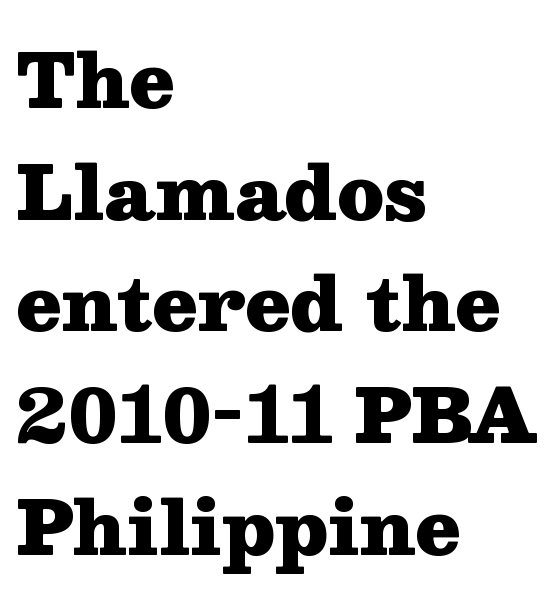
Q: Is the text bold? A: Yes.
Q: Is the text italic (slanted)? A: No, it is upright.
Q: Is the typeface a serif or a sans-serif typeface? A: Serif.
Q: Is the text underlined? A: No.
Q: How is the paragraph aligned? A: Left-aligned.
Q: Is the spacing between letters normal or unusually wide? A: Normal.
Q: Is the spacing between lines tight, normal or loose? A: Normal.
Q: Width (condensed, normal, or wide)? A: Wide.
Q: Stroke contrast? A: Medium.
Q: x-height? A: Medium.
Q: Monospaced? A: No.
